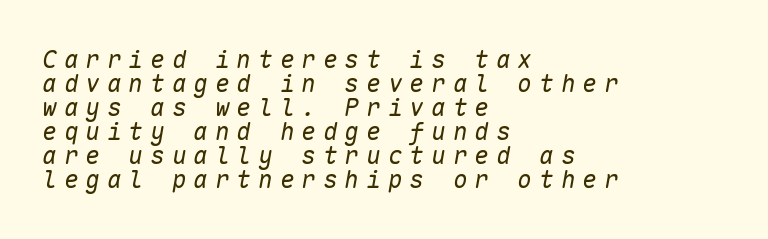
Q: Is the text bold? A: No.
Q: Is the text italic (slanted)? A: Yes, it leans right by about 10 degrees.
Q: Is the text underlined? A: No.
Q: How is the paragraph aligned? A: Left-aligned.
Q: Is the spacing between letters normal or unusually wide? A: Unusually wide.
Q: Is the spacing between lines tight, normal or loose? A: Tight.
